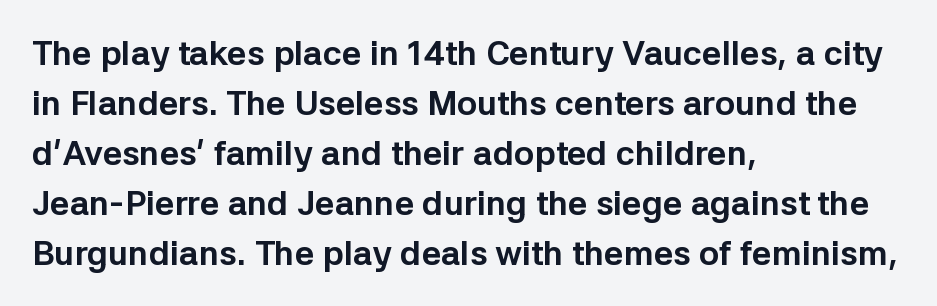
Looks like regular typesetting: each glyph gets only the width it needs. These lines are set flush left with a ragged right edge. The face used here is a sans, in the tradition of grotesques and geometrics. The rendering keeps characters at their native spacing. Characters remain perfectly vertical along every line. The lines sit at an ordinary, default distance from one another.
